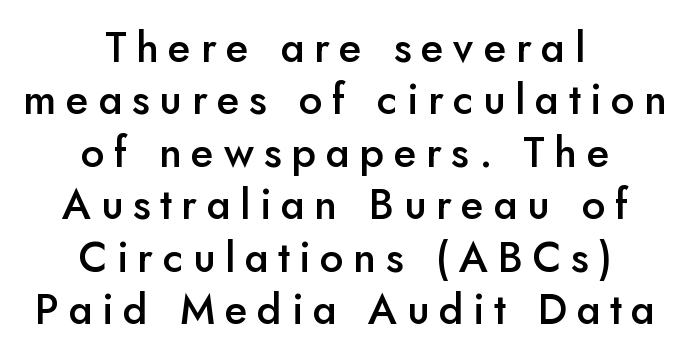
The image shows 42 px semibold sans-serif type, upright; set centered, normal line spacing (1.25x), unusually wide letter spacing (+0.23 em), not underlined; low stroke contrast and a small x-height.
